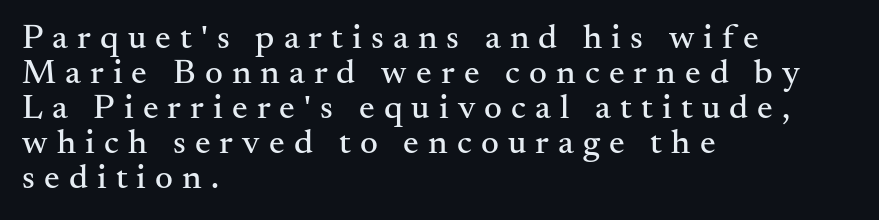
{"serif": "yes", "italic": "no", "width": "normal", "stroke_contrast": "medium", "x_height": "small", "monospaced": "no", "underline": "no", "align": "left", "line_spacing": "tight", "line_spacing_ratio": 1.0, "letter_spacing": "wide", "letter_spacing_em": 0.26, "glyph_px": 35}
